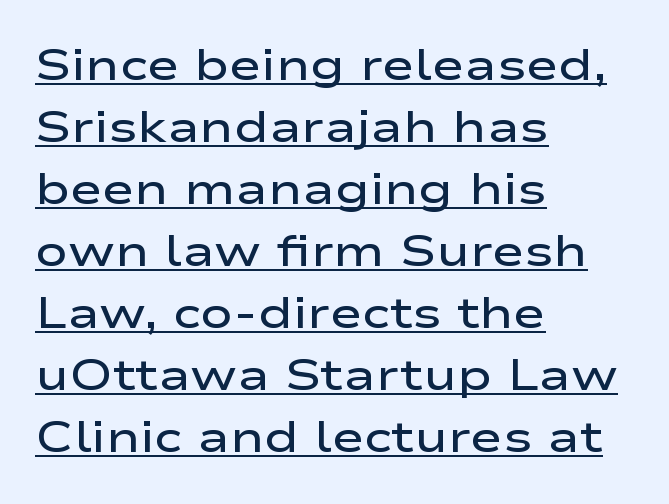
Q: Is the text bold? A: Semi-bold.
Q: Is the text italic (slanted)? A: No, it is upright.
Q: Is the typeface a serif or a sans-serif typeface? A: Sans-serif.
Q: Is the text underlined? A: Yes.
Q: How is the paragraph aligned? A: Left-aligned.
Q: Is the spacing between letters normal or unusually wide? A: Normal.
Q: Is the spacing between lines tight, normal or loose? A: Normal.
Q: Width (condensed, normal, or wide)? A: Wide.
Q: Stroke contrast? A: Low.
Q: x-height? A: Medium.
Q: Monospaced? A: No.
